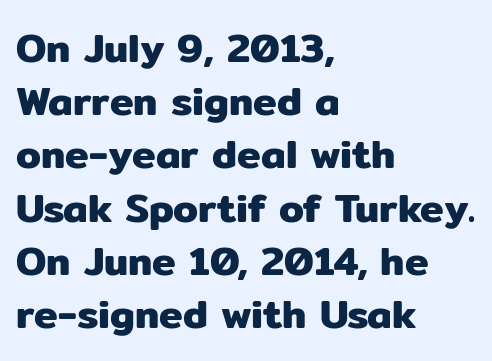
Q: Is the text italic (slanted)? A: No, it is upright.
Q: Is the typeface a serif or a sans-serif typeface? A: Sans-serif.
Q: Is the text underlined? A: No.
Q: How is the paragraph aligned? A: Left-aligned.
Q: Is the spacing between letters normal or unusually wide? A: Normal.
Q: Is the spacing between lines tight, normal or loose? A: Normal.
Q: Width (condensed, normal, or wide)? A: Normal.
Q: Stroke contrast? A: Low.
Q: x-height? A: Medium.
Q: Monospaced? A: No.
